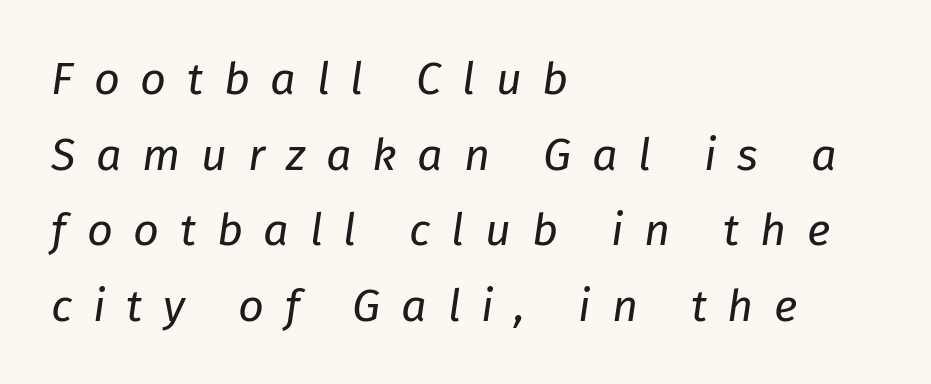
Descender tails drop into unmarked territory. Short and long lines alike share a common starting point at left. Students, note that the glyphs here are deliberately spaced far apart. The rendering uses natural spacing where letterforms have individual widths. Caption: face not bold, strokes unweighted.
